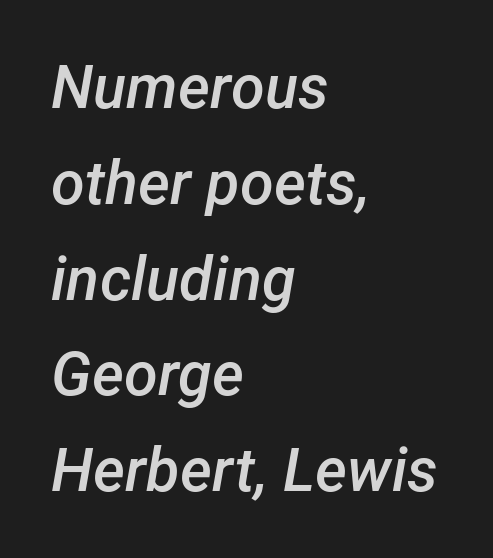
The image shows 61 px semibold type, italic (leaning right); set left-aligned, normal line spacing (1.57x), normal letter spacing, not underlined; low stroke contrast and a medium x-height.
